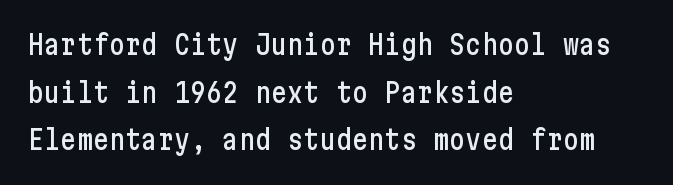
The text block is weighted toward the left margin, trailing off unevenly rightward. A bare baseline throughout the passage. The letterforms sit shoulder to shoulder at normal distance. Every stem runs plumb, perpendicular to the baseline.
